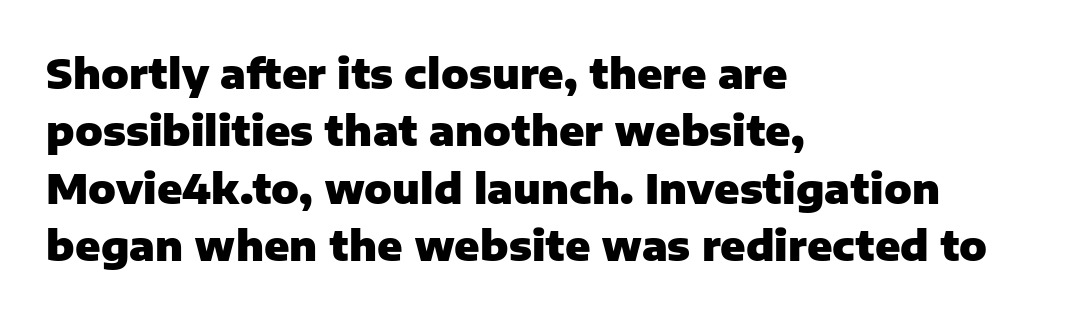
Q: Is the text bold? A: Yes.
Q: Is the text italic (slanted)? A: No, it is upright.
Q: Is the typeface a serif or a sans-serif typeface? A: Sans-serif.
Q: Is the text underlined? A: No.
Q: How is the paragraph aligned? A: Left-aligned.
Q: Is the spacing between letters normal or unusually wide? A: Normal.
Q: Is the spacing between lines tight, normal or loose? A: Normal.
Q: Width (condensed, normal, or wide)? A: Normal.
Q: Stroke contrast? A: Low.
Q: x-height? A: Medium.
Q: Monospaced? A: No.
